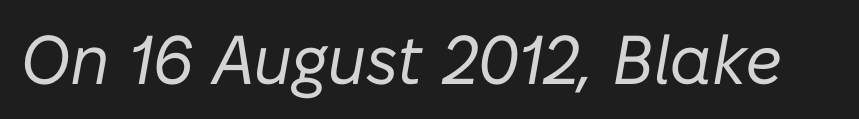
The image shows 69 px regular-weight type, italic (leaning right); set normal letter spacing, not underlined; low stroke contrast and a medium x-height.
